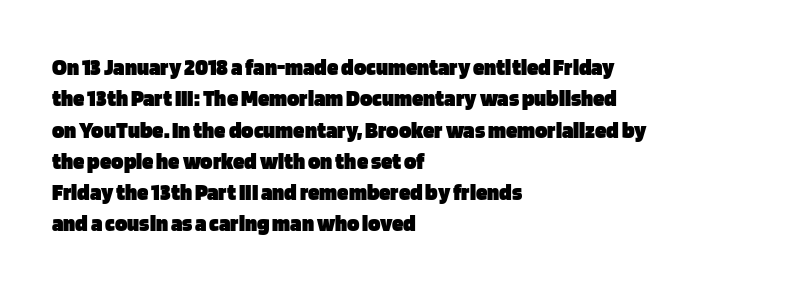
Q: Is the text bold? A: Yes.
Q: Is the text italic (slanted)? A: No, it is upright.
Q: Is the text underlined? A: No.
Q: How is the paragraph aligned? A: Left-aligned.
Q: Is the spacing between letters normal or unusually wide? A: Normal.
Q: Is the spacing between lines tight, normal or loose? A: Normal.
